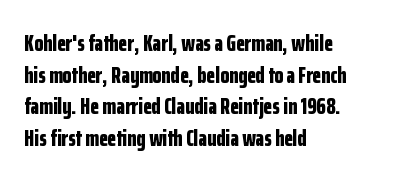
The image shows 23 px bold type, upright; set left-aligned, normal line spacing (1.37x), normal letter spacing, not underlined.
